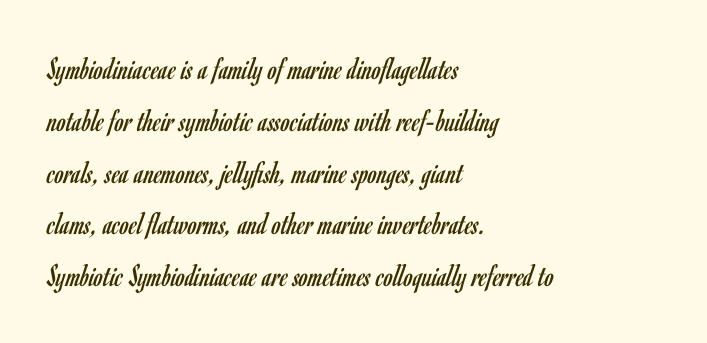
Q: Is the text bold? A: No.
Q: Is the text italic (slanted)? A: Yes.
Q: Is the typeface a serif or a sans-serif typeface? A: Sans-serif.
Q: Is the text underlined? A: No.
Q: How is the paragraph aligned? A: Left-aligned.
Q: Is the spacing between letters normal or unusually wide? A: Normal.
Q: Is the spacing between lines tight, normal or loose? A: Normal.
Q: Width (condensed, normal, or wide)? A: Condensed.
Q: Stroke contrast? A: Low.
Q: x-height? A: Small.
Q: Monospaced? A: No.
